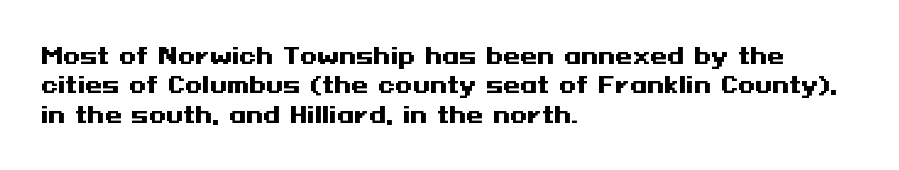
Every character sits straight up, as roman type does. Visually the block forms a straight wall on the left and a jagged coastline on the right. I'd describe the lettering as bold — thick and assertive. Unmarked baselines from the first word to the last.
